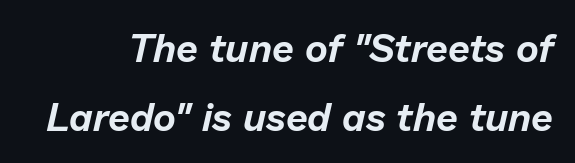
The rendering keeps characters at their native spacing. A typesetter would call this proportional, since set widths differ per character. Descender tails drop into unmarked territory. Slant detected: the letters are inclined.
